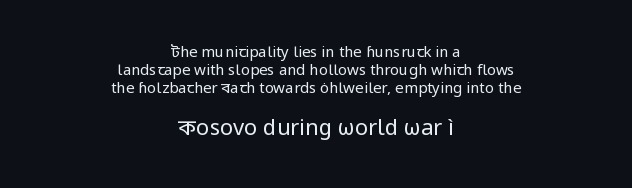
Q: Is the text bold? A: No.
Q: Is the text italic (slanted)? A: No, it is upright.
Q: Is the text underlined? A: No.
Q: How is the paragraph aligned? A: Centered.
Q: Is the spacing between letters normal or unusually wide? A: Normal.
Q: Which block of text is set in a larger size, the first (top) or the second (bottom)? A: The second (bottom) one.
